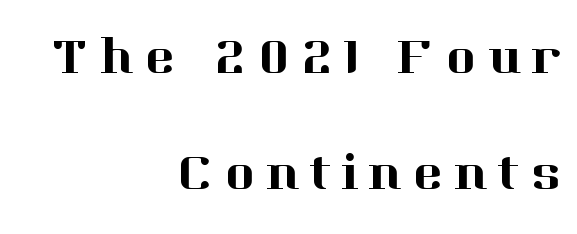
Q: Is the text italic (slanted)? A: No, it is upright.
Q: Is the typeface a serif or a sans-serif typeface? A: Serif.
Q: Is the text underlined? A: No.
Q: How is the paragraph aligned? A: Right-aligned.
Q: Is the spacing between letters normal or unusually wide? A: Unusually wide.
Q: Is the spacing between lines tight, normal or loose? A: Loose.
Q: Width (condensed, normal, or wide)? A: Normal.
Q: Stroke contrast? A: High.
Q: x-height? A: Medium.
Q: Monospaced? A: No.
